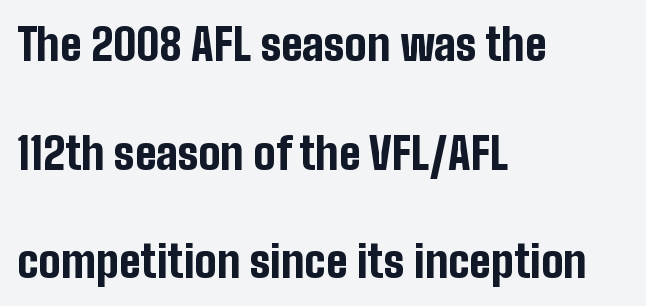
Each row of text sits above clean, open space. The lines are quadded left. I'd describe the lettering as bold — thick and assertive. The passage shown is typeset with a sans-serif family.
